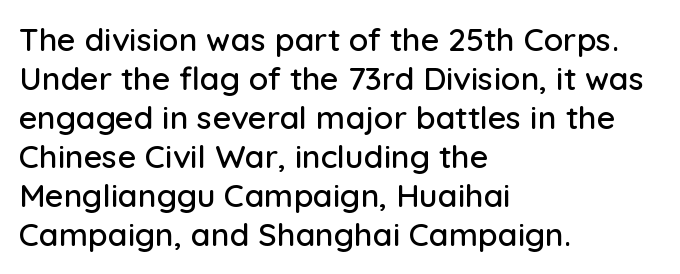
The passage shown is typed in a proportional face where columns would drift. Italic: no, the glyphs are upright roman. Lines of text with bare space underneath. Compared with a centered layout, this one pins lines to the left instead. Nothing sits at the stroke ends, so this counts as sans-serif. The rendering keeps characters at their native spacing.
